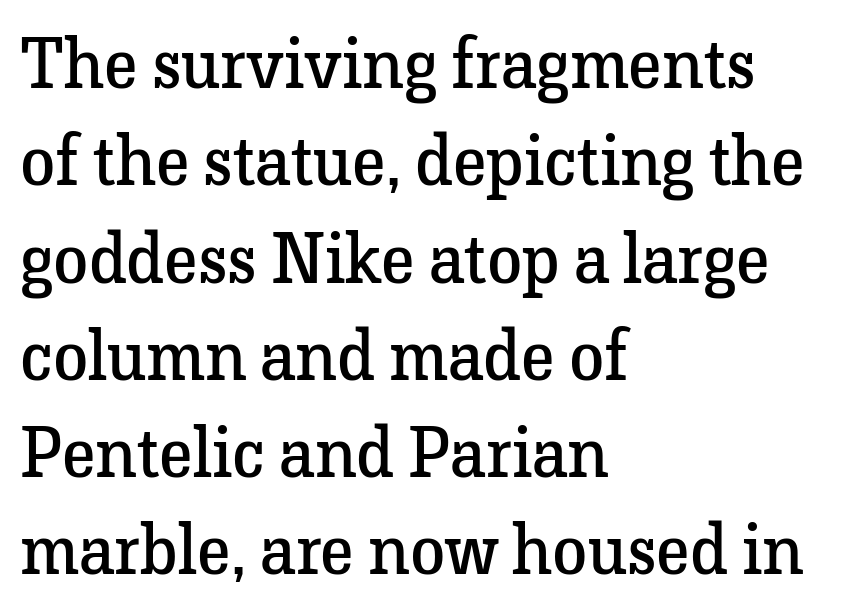
Q: Is the text bold? A: No.
Q: Is the text italic (slanted)? A: No, it is upright.
Q: Is the typeface a serif or a sans-serif typeface? A: Serif.
Q: Is the text underlined? A: No.
Q: How is the paragraph aligned? A: Left-aligned.
Q: Is the spacing between letters normal or unusually wide? A: Normal.
Q: Is the spacing between lines tight, normal or loose? A: Normal.
Q: Width (condensed, normal, or wide)? A: Normal.
Q: Stroke contrast? A: Low.
Q: x-height? A: Medium.
Q: Monospaced? A: No.
